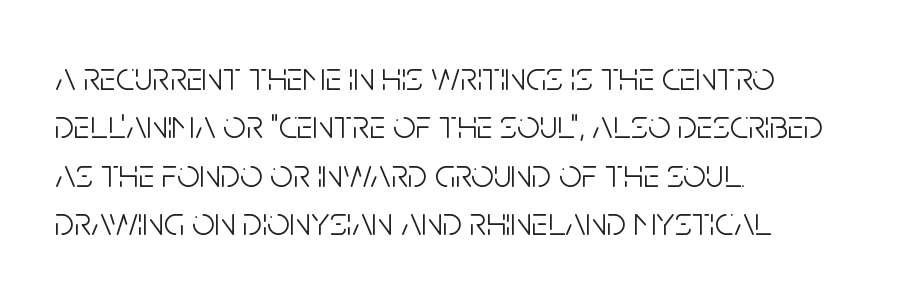
Font category for this specimen: sans-serif. No italicization has been applied; the sample stays upright. The font is comparable to plain body text, perhaps lighter. The ragged edge is on the right, which tells us the setting is flush left. Anything drawn beneath the words? Only blank space.
